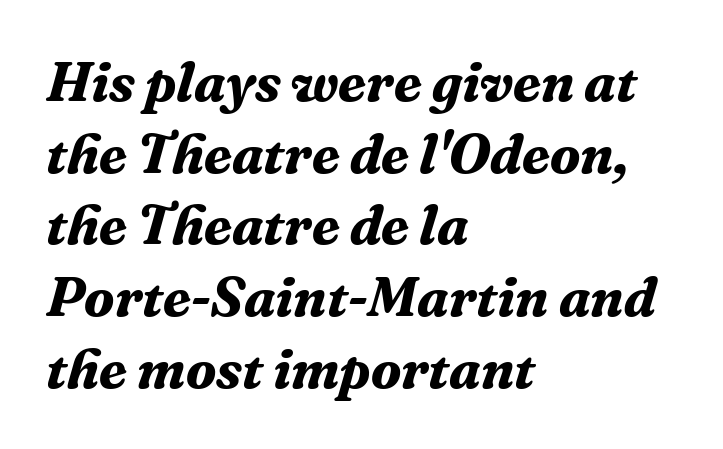
The image shows 56 px bold serif type, italic (leaning right); set left-aligned, normal line spacing (1.28x), normal letter spacing, not underlined; medium stroke contrast and a medium x-height.
